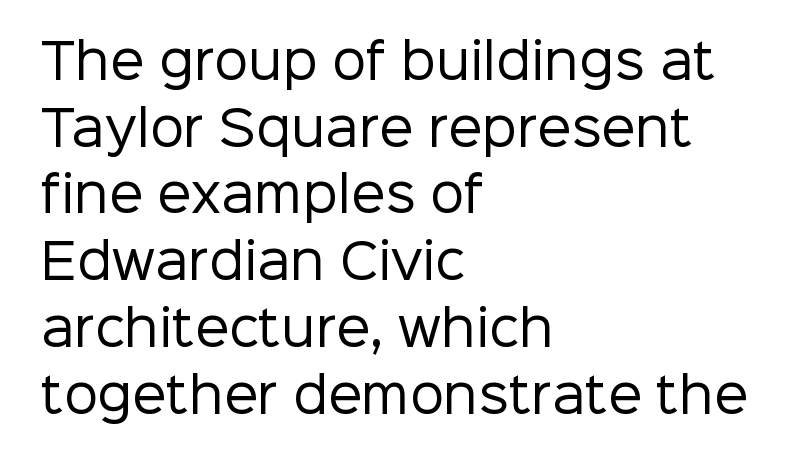
{"serif": "no", "italic": "no", "bold": "no", "weight": "regular", "width": "normal", "stroke_contrast": "low", "x_height": "medium", "monospaced": "no", "underline": "no", "align": "left", "line_spacing": "normal", "line_spacing_ratio": 1.39, "letter_spacing": "normal", "letter_spacing_em": 0.0, "glyph_px": 48}
